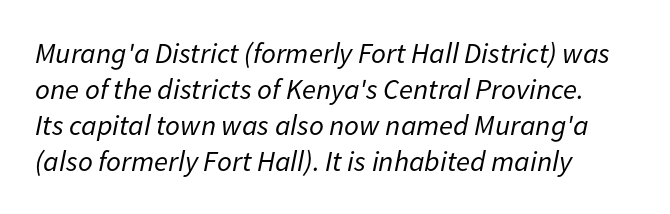
{"italic": "yes", "lean": "right", "slant_degrees": 11, "bold": "no", "weight": "regular", "width": "normal", "stroke_contrast": "low", "x_height": "medium", "monospaced": "no", "underline": "no", "align": "left", "line_spacing_ratio": 1.24, "letter_spacing": "normal", "letter_spacing_em": 0.0, "glyph_px": 29}
